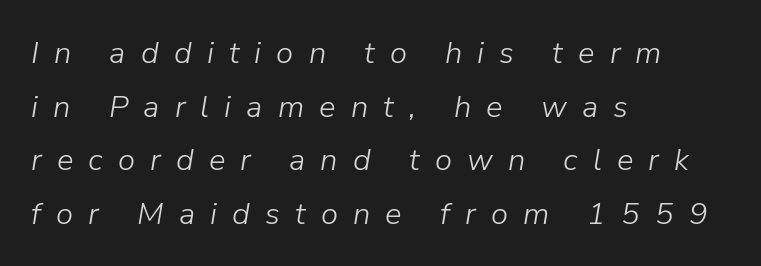
{"italic": "yes", "lean": "right", "slant_degrees": 9, "bold": "no", "weight": "light", "width": "normal", "stroke_contrast": "low", "x_height": "medium", "monospaced": "no", "underline": "no", "align": "left", "line_spacing_ratio": 1.73, "letter_spacing": "wide", "letter_spacing_em": 0.49, "glyph_px": 31}
